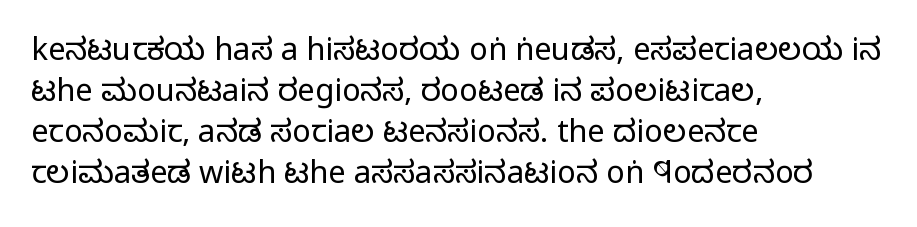
Q: Is the text bold? A: No.
Q: Is the text italic (slanted)? A: No, it is upright.
Q: Is the typeface a serif or a sans-serif typeface? A: Sans-serif.
Q: Is the text underlined? A: No.
Q: How is the paragraph aligned? A: Left-aligned.
Q: Is the spacing between letters normal or unusually wide? A: Normal.
Q: Is the spacing between lines tight, normal or loose? A: Normal.
Q: Width (condensed, normal, or wide)? A: Condensed.
Q: Stroke contrast? A: Low.
Q: x-height? A: Large.
Q: Monospaced? A: No.
